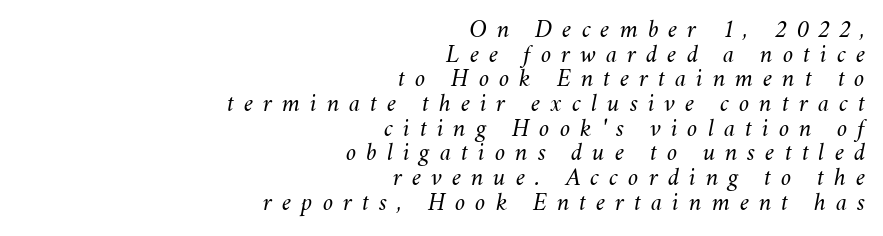
{"italic": "yes", "lean": "right", "slant_degrees": 11, "bold": "no", "underline": "no", "align": "right", "line_spacing": "tight", "line_spacing_ratio": 0.95, "letter_spacing": "wide", "letter_spacing_em": 0.38, "glyph_px": 26}
